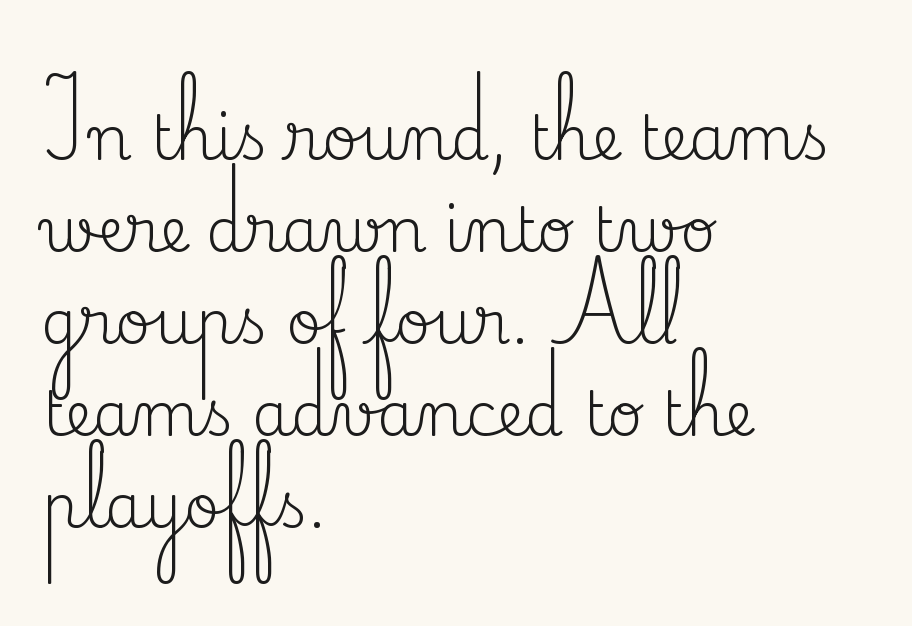
{"serif": "yes", "italic": "no", "bold": "no", "weight": "regular", "width": "normal", "stroke_contrast": "medium", "x_height": "small", "monospaced": "no", "underline": "no", "align": "left", "line_spacing": "normal", "line_spacing_ratio": 1.51, "letter_spacing": "normal", "letter_spacing_em": 0.0, "glyph_px": 61}
